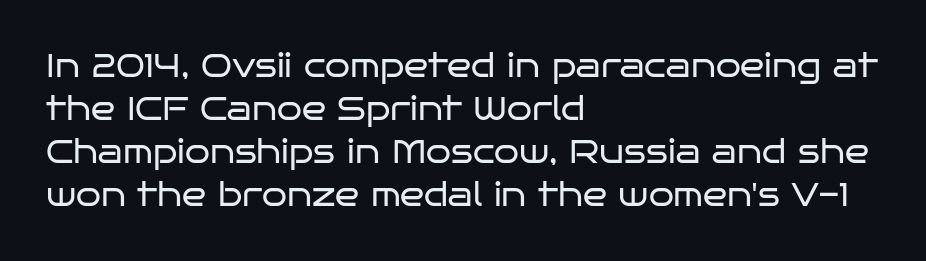
The image shows 32 px regular-weight, wide sans-serif type, upright; set left-aligned, normal line spacing (1.34x), normal letter spacing, not underlined; low stroke contrast and a large x-height.
